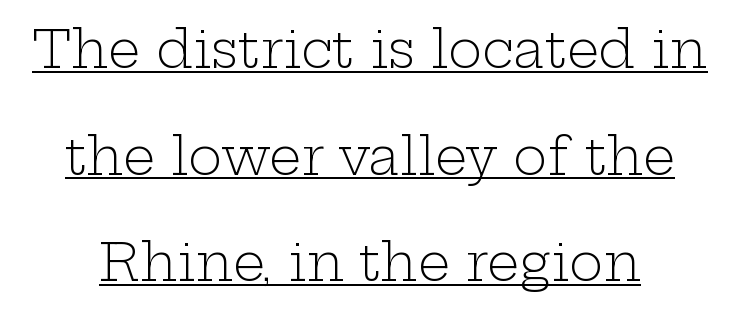
Q: Is the text bold? A: No.
Q: Is the text italic (slanted)? A: No, it is upright.
Q: Is the typeface a serif or a sans-serif typeface? A: Serif.
Q: Is the text underlined? A: Yes.
Q: Is the spacing between letters normal or unusually wide? A: Normal.
Q: Is the spacing between lines tight, normal or loose? A: Loose.
Q: Width (condensed, normal, or wide)? A: Wide.
Q: Stroke contrast? A: Low.
Q: x-height? A: Medium.
Q: Monospaced? A: No.
